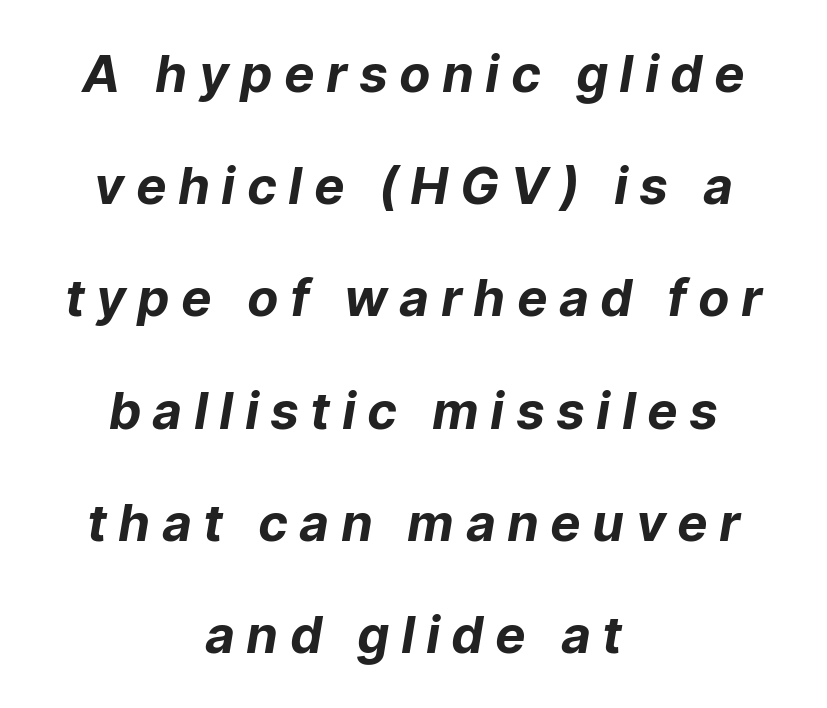
These lines stack symmetrically, like a column narrowing and widening about its center. Descenders hang freely into open space. The typesetting leans heavy: a genuine bold. An italicized treatment has been applied to the whole sample. Whoever set this chose breathing room over compactness in the vertical rhythm. These lines are rendered in a variable-pitch font.
